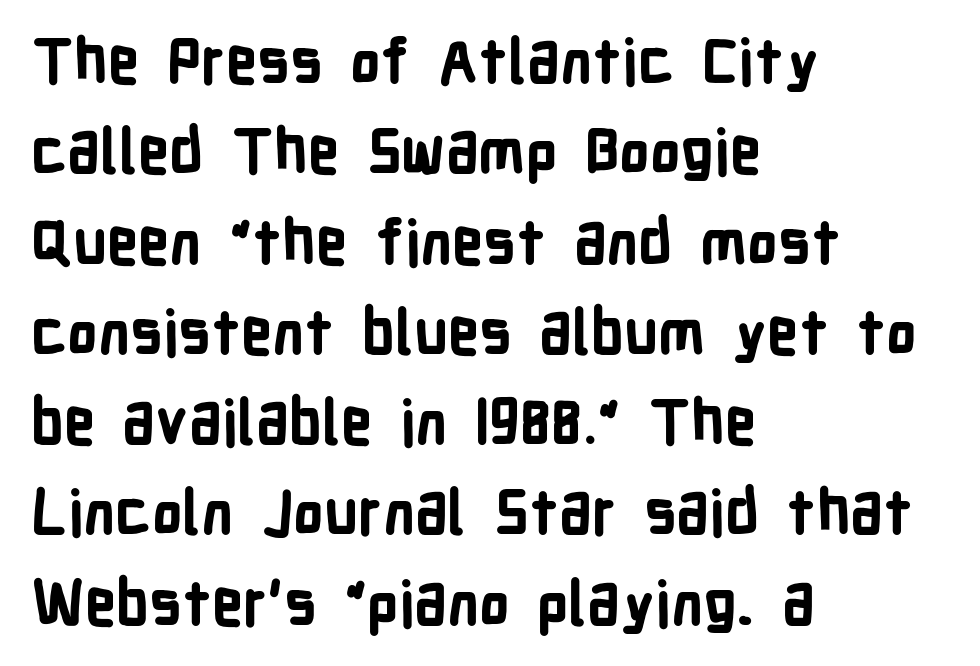
Decoration check: the copy has no underline. Look at the bottom of the vertical strokes: they stop flat, with no serifs. Students, this is bold: see how much ink each stroke carries. Horizontally, the lines are justified to the leading edge only. The type is set solid horizontally, with unmodified tracking.
